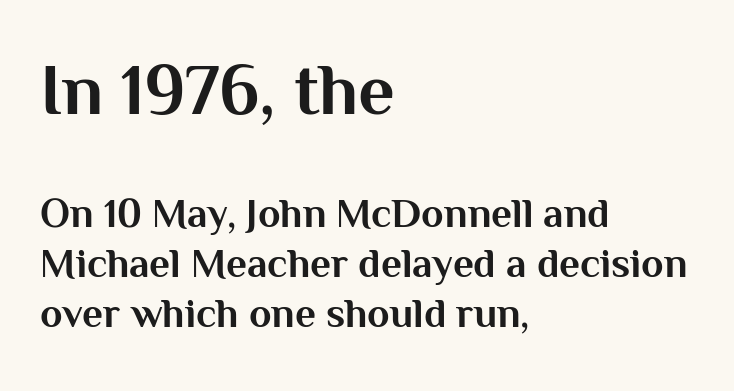
The image shows 72 px bold sans-serif type, upright; set left-aligned, line spacing 1.22x, normal letter spacing, not underlined; the first (top) block is 1.76x larger; medium stroke contrast and a medium x-height.
